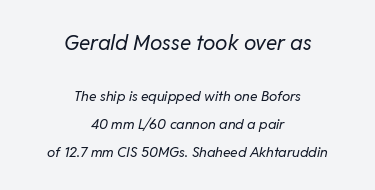
The glyphs look as if they've been sheared to an angle. These lines stand farther apart than default settings would place them. In terms of letterspacing, this is plain default setting. Horizontal alignment here is central, giving a formal, balanced look. This is not heavy type; no bold has been used. The face used here appears at its bigger size in the upper chunk.
